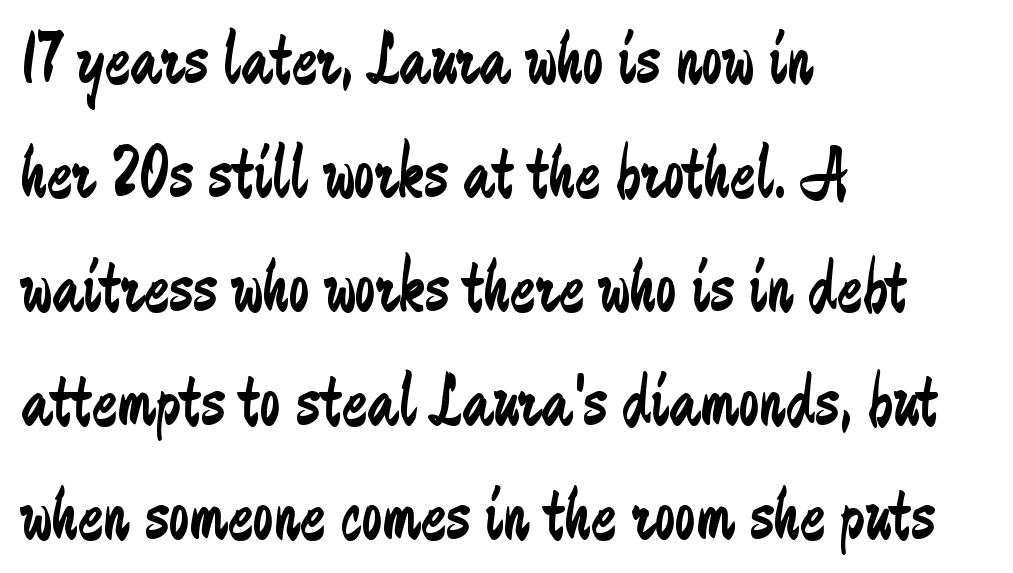
{"serif": "no", "bold": "no", "weight": "regular", "width": "condensed", "stroke_contrast": "low", "x_height": "medium", "monospaced": "no", "underline": "no", "align": "left", "line_spacing": "normal", "line_spacing_ratio": 1.52, "letter_spacing": "normal", "letter_spacing_em": 0.0, "glyph_px": 75}
